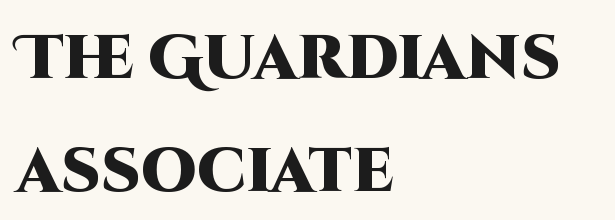
Q: Is the text bold? A: Yes.
Q: Is the text italic (slanted)? A: No, it is upright.
Q: Is the typeface a serif or a sans-serif typeface? A: Sans-serif.
Q: Is the text underlined? A: No.
Q: How is the paragraph aligned? A: Left-aligned.
Q: Is the spacing between letters normal or unusually wide? A: Normal.
Q: Width (condensed, normal, or wide)? A: Normal.
Q: Stroke contrast? A: High.
Q: x-height? A: Large.
Q: Monospaced? A: No.
